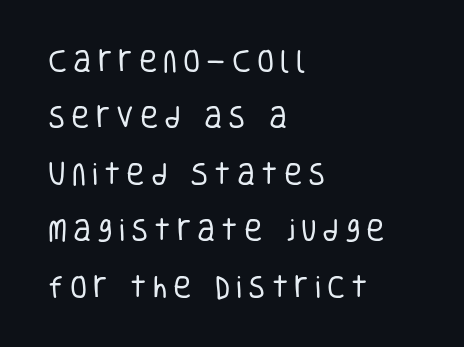
The image shows 25 px text type, upright; set left-aligned, loose line spacing (2.26x), unusually wide letter spacing (+0.24 em), not underlined.
